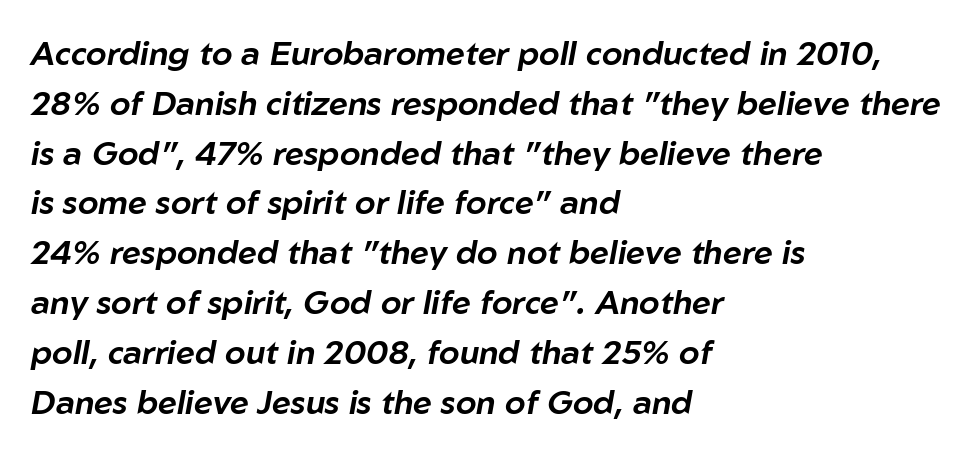
The image shows 33 px text type, italic (leaning right); set left-aligned, normal line spacing (1.51x), normal letter spacing, not underlined; low stroke contrast and a medium x-height.
